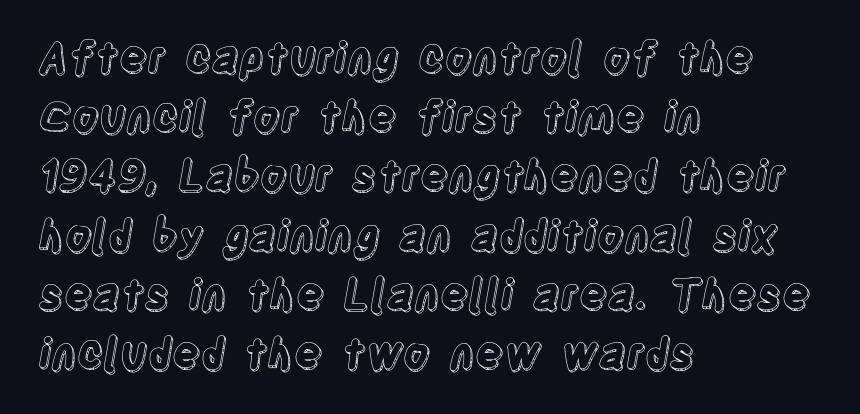
{"width": "condensed", "x_height": "large", "monospaced": "no", "underline": "no", "align": "left", "line_spacing": "normal", "line_spacing_ratio": 1.41, "letter_spacing": "normal", "letter_spacing_em": 0.0, "glyph_px": 42}
